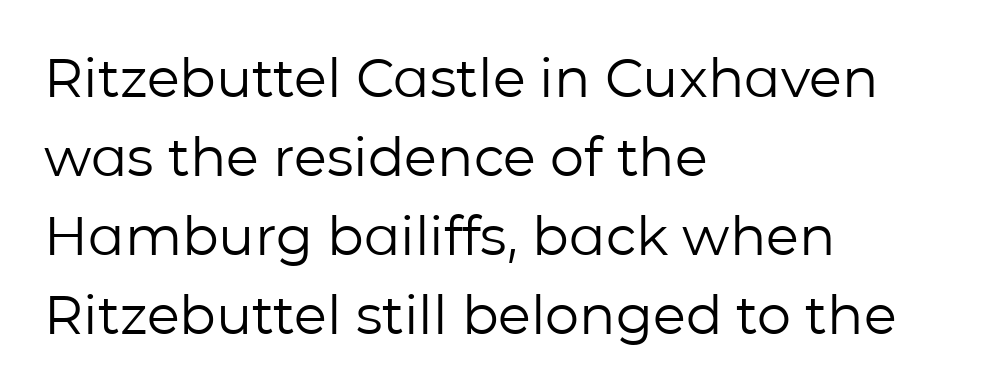
The text was rendered using a sans face with plain stroke endings. The gap between lines stays unmarked. Horizontal alignment here is leftward, the default for most running prose. Tall strokes in this sample are plumb rather than angled.
